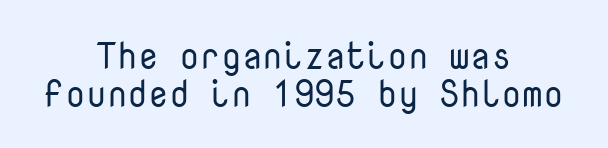
A typesetter would mark this as roman, not italic. Words appear dense and cohesive because spacing is normal. Which margin do the lines hug? Neither — every line sits in the middle. This is sans-serif lettering, the kind often seen on screens and signage.
